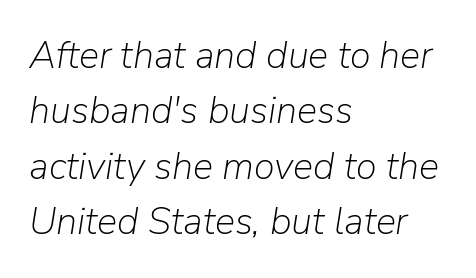
Q: Is the text bold? A: No.
Q: Is the text italic (slanted)? A: Yes, it leans right by about 9 degrees.
Q: Is the text underlined? A: No.
Q: How is the paragraph aligned? A: Left-aligned.
Q: Is the spacing between letters normal or unusually wide? A: Normal.
Q: Is the spacing between lines tight, normal or loose? A: Normal.
Q: Width (condensed, normal, or wide)? A: Normal.
Q: Stroke contrast? A: Low.
Q: x-height? A: Medium.
Q: Monospaced? A: No.
